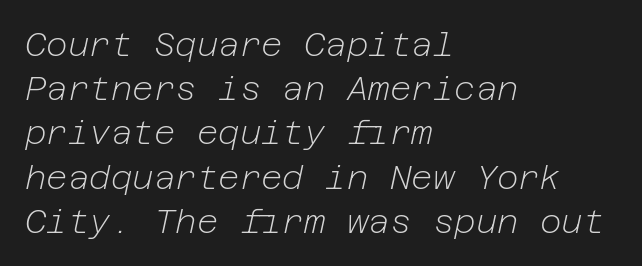
The typesetting does not lean heavy: it is not bold. These lines keep a tight, regular rhythm from letter to letter. Normally led — the rows are evenly, conventionally spaced. The foot of each line stays bare and open. Layout note: lines flush left.
